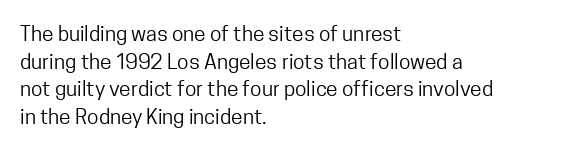
Teacher's note: observe the even left margin — that is flush-left alignment. The line texture is even and compact thanks to regular tracking. The lettering stays uniformly vertical, giving the passage a roman look. The baseline area is clear.
